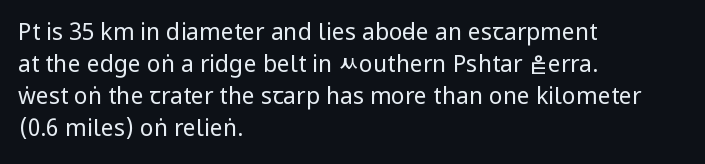
{"italic": "no", "bold": "no", "underline": "no", "align": "left", "line_spacing": "normal", "line_spacing_ratio": 1.39, "letter_spacing": "normal", "letter_spacing_em": 0.0, "glyph_px": 23}
